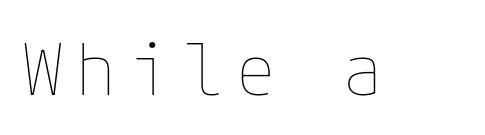
{"italic": "no", "bold": "no", "weight": "thin", "width": "normal", "stroke_contrast": "low", "x_height": "medium", "underline": "no", "glyph_px": 72}
